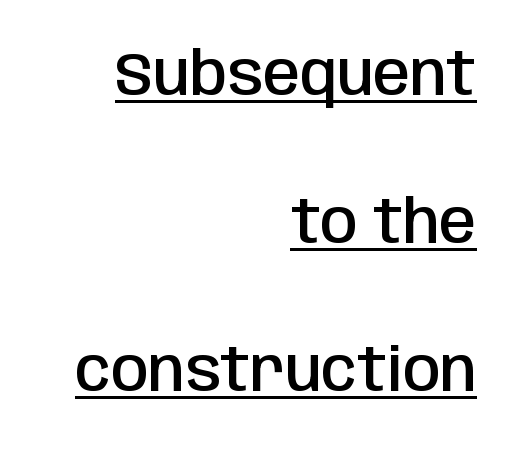
The image shows 60 px semibold, condensed sans-serif type, upright; set right-aligned, loose line spacing (2.47x), normal letter spacing, underlined; low stroke contrast and a large x-height.
